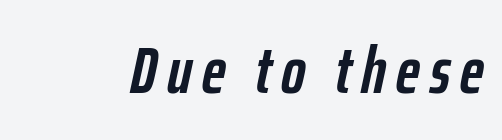
The image shows 66 px semibold, condensed type, italic (leaning right); set not underlined; low stroke contrast and a medium x-height.
